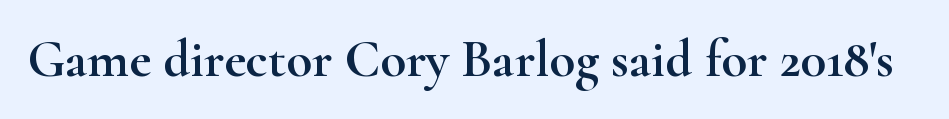
Q: Is the text italic (slanted)? A: No, it is upright.
Q: Is the typeface a serif or a sans-serif typeface? A: Serif.
Q: Is the text underlined? A: No.
Q: Is the spacing between letters normal or unusually wide? A: Normal.
Q: Width (condensed, normal, or wide)? A: Wide.
Q: Stroke contrast? A: High.
Q: x-height? A: Small.
Q: Monospaced? A: No.
